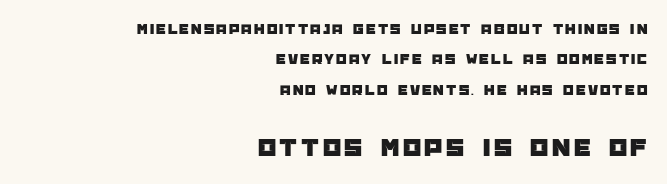
{"italic": "no", "underline": "no", "align": "right", "line_spacing": "loose", "line_spacing_ratio": 2.02, "larger_block": "second", "size_ratio": 1.73, "glyph_px": 26}
